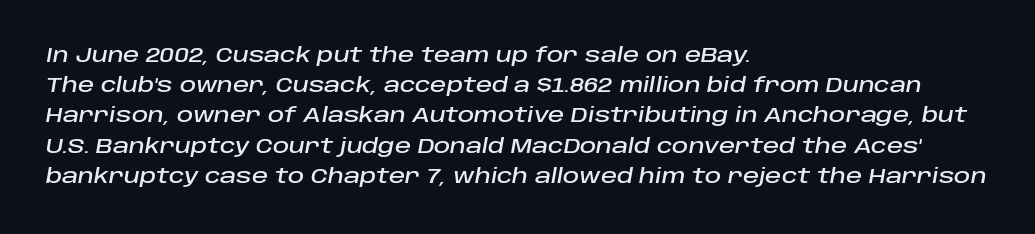
{"italic": "yes", "lean": "right", "slant_degrees": 10, "underline": "no", "align": "left", "line_spacing": "normal", "line_spacing_ratio": 1.51, "letter_spacing": "normal", "letter_spacing_em": 0.0, "glyph_px": 20}
